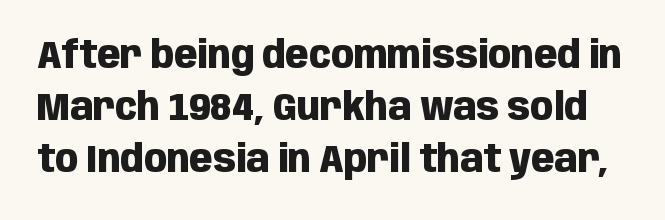
Q: Is the text bold? A: Yes.
Q: Is the text italic (slanted)? A: No, it is upright.
Q: Is the typeface a serif or a sans-serif typeface? A: Sans-serif.
Q: Is the text underlined? A: No.
Q: Is the spacing between letters normal or unusually wide? A: Normal.
Q: Is the spacing between lines tight, normal or loose? A: Normal.
Q: Width (condensed, normal, or wide)? A: Condensed.
Q: Stroke contrast? A: Low.
Q: x-height? A: Large.
Q: Monospaced? A: No.
